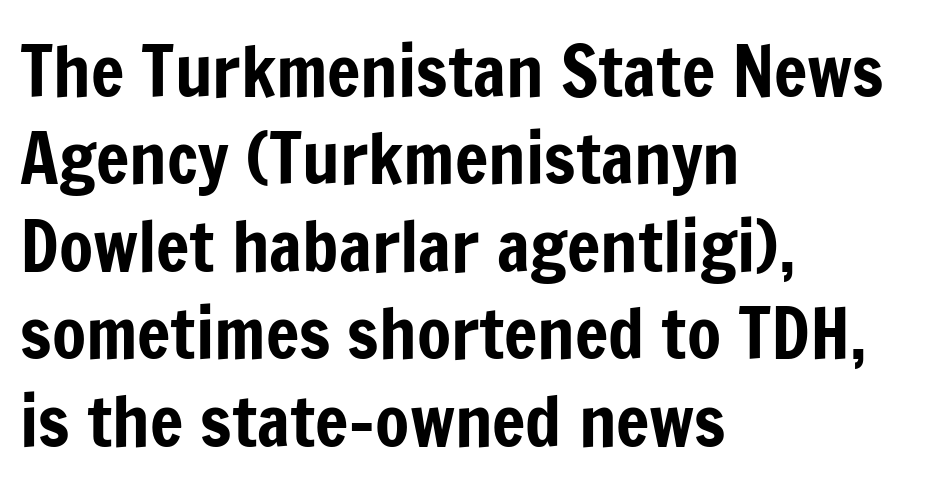
{"serif": "no", "italic": "no", "width": "condensed", "stroke_contrast": "low", "x_height": "medium", "monospaced": "no", "underline": "no", "align": "left", "line_spacing": "normal", "line_spacing_ratio": 1.25, "letter_spacing": "normal", "letter_spacing_em": 0.0, "glyph_px": 70}
